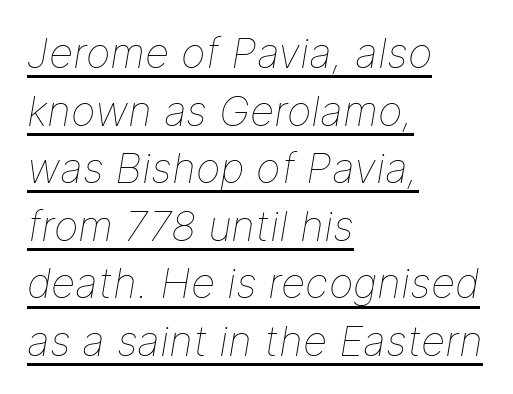
The image shows 42 px thin type, italic (leaning right); set left-aligned, normal line spacing (1.37x), normal letter spacing, underlined; low stroke contrast and a medium x-height.
